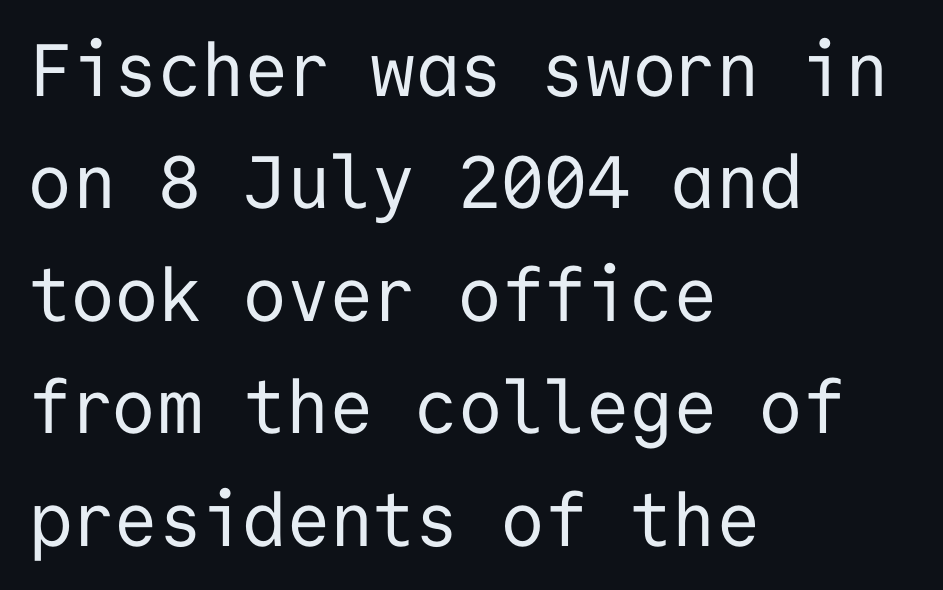
This sample has the even, mechanical cadence of fixed-width lettering. The rendering uses a moderate line-height, typical for paragraphs. The face looks like a standard text weight, possibly lighter. Rendered with straight, roman letterforms.
